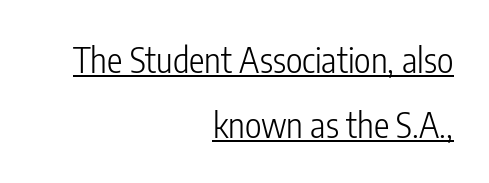
Q: Is the text bold? A: No.
Q: Is the text italic (slanted)? A: No, it is upright.
Q: Is the typeface a serif or a sans-serif typeface? A: Sans-serif.
Q: Is the text underlined? A: Yes.
Q: How is the paragraph aligned? A: Right-aligned.
Q: Is the spacing between letters normal or unusually wide? A: Normal.
Q: Width (condensed, normal, or wide)? A: Condensed.
Q: Stroke contrast? A: Low.
Q: x-height? A: Medium.
Q: Monospaced? A: No.
